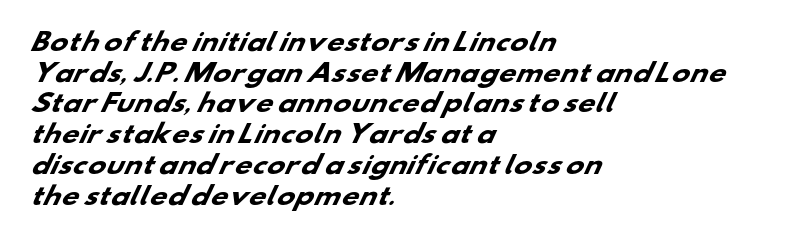
The image shows 24 px bold type; set left-aligned, normal line spacing (1.28x), normal letter spacing, not underlined.
